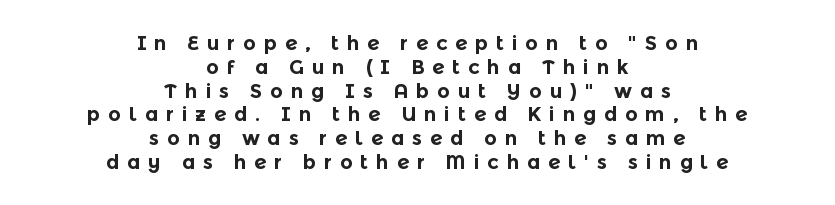
{"italic": "no", "bold": "yes", "underline": "no", "align": "center", "line_spacing_ratio": 1.19, "letter_spacing": "wide", "letter_spacing_em": 0.38, "glyph_px": 20}
